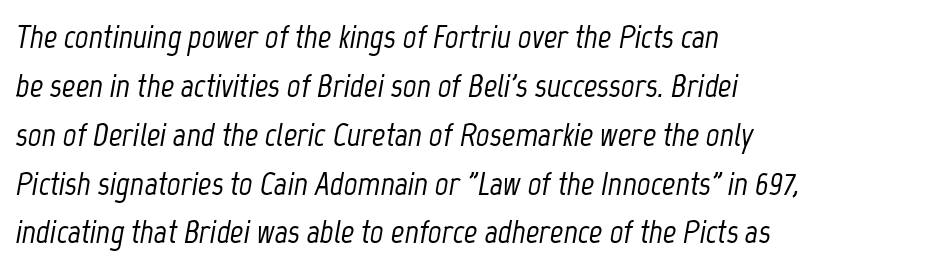
The image shows 33 px condensed type, italic (leaning right); set left-aligned, normal line spacing (1.48x), normal letter spacing, not underlined; low stroke contrast and a medium x-height.
